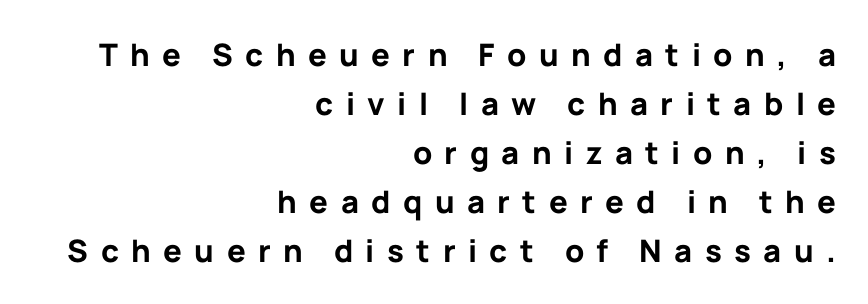
The image shows 31 px bold sans-serif type, upright; set right-aligned, normal line spacing (1.58x), unusually wide letter spacing (+0.4 em), not underlined; low stroke contrast and a medium x-height.
